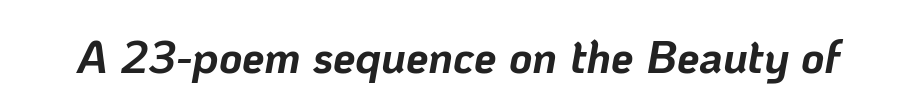
{"italic": "yes", "lean": "right", "slant_degrees": 10, "bold": "yes", "weight": "bold", "width": "normal", "stroke_contrast": "low", "x_height": "medium", "monospaced": "no", "underline": "no", "letter_spacing": "normal", "letter_spacing_em": 0.0, "glyph_px": 45}
